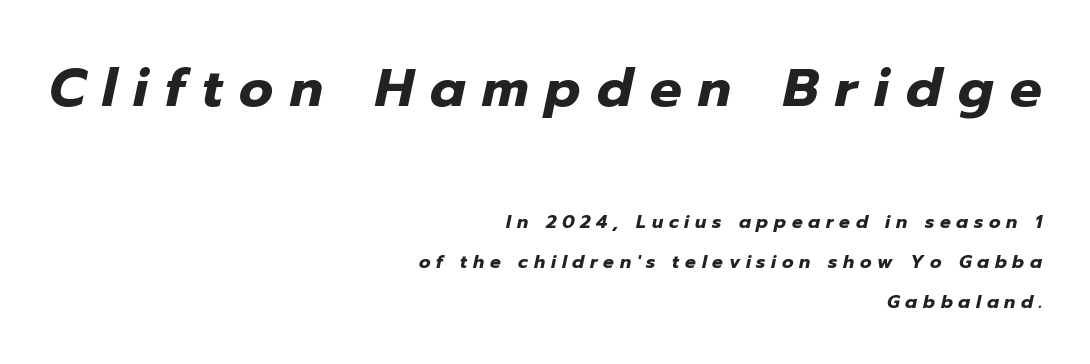
You could fit nearly another row in the gap between these rows. The axis of the letterforms is tilted away from vertical. Right-aligned paragraph, ragged on the left. The rendering uses natural spacing where letterforms have individual widths. There is plenty of visible air inserted between adjacent glyphs. Here the first block reads like a headline and the second like body copy.
